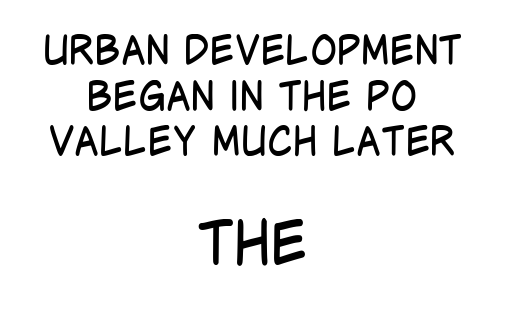
The image shows 60 px regular-weight, condensed sans-serif type, upright; set centered, tight line spacing (1.14x), normal letter spacing, not underlined; the second (bottom) block is 1.5x larger; low stroke contrast and a large x-height.
